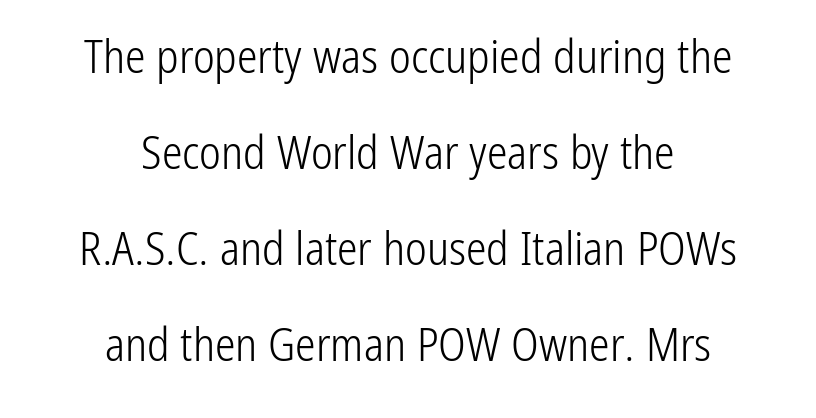
The image shows 46 px light, condensed sans-serif type, upright; set centered, loose line spacing (2.09x), normal letter spacing, not underlined; low stroke contrast and a medium x-height.
